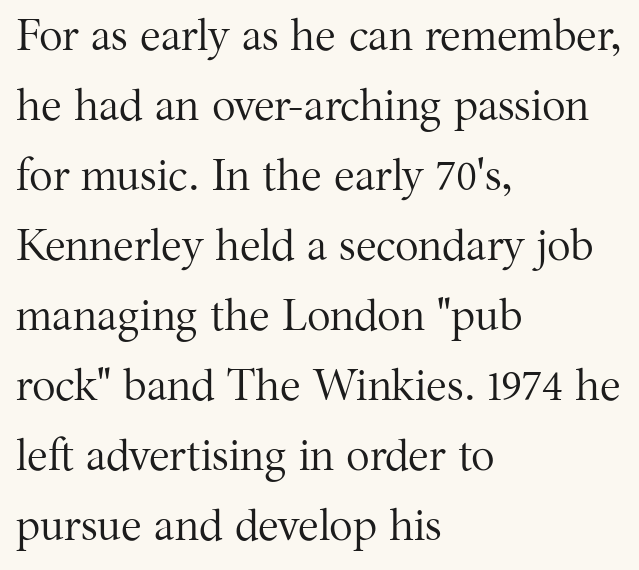
This sample uses a serif face. Heaviness? Minimal to ordinary, like unemphasized prose. Regular leading. Descenders are the only things crossing below the line. These lines stack with their left ends in a neat column. Does the lettering tilt? It doesn't — this is upright.
